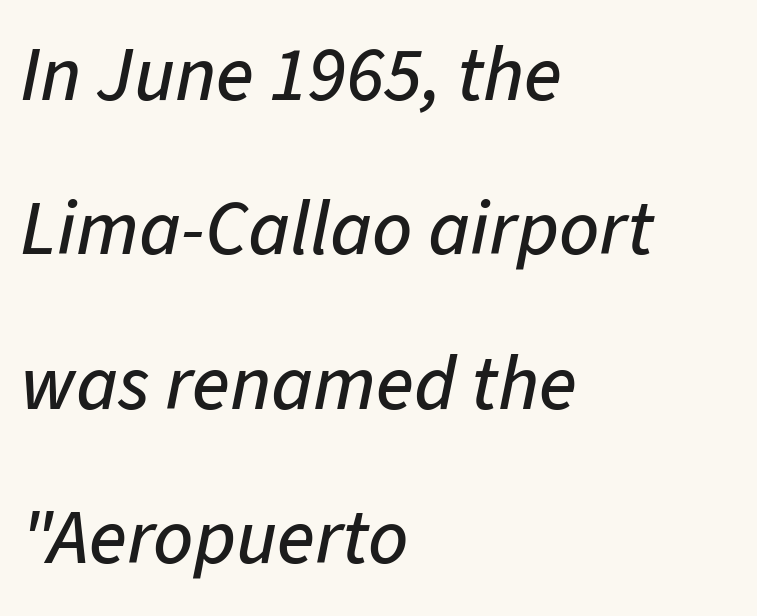
The image shows 78 px text type, italic (leaning right); set left-aligned, loose line spacing (1.98x), normal letter spacing, not underlined; low stroke contrast and a medium x-height.
